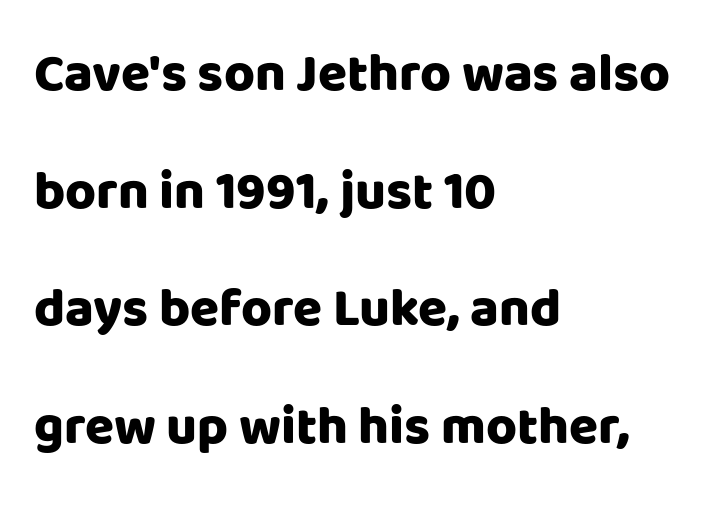
{"serif": "no", "italic": "no", "bold": "yes", "weight": "heavy", "width": "normal", "stroke_contrast": "low", "x_height": "large", "monospaced": "no", "underline": "no", "align": "left", "line_spacing": "loose", "line_spacing_ratio": 2.22, "letter_spacing": "normal", "letter_spacing_em": 0.0, "glyph_px": 53}
